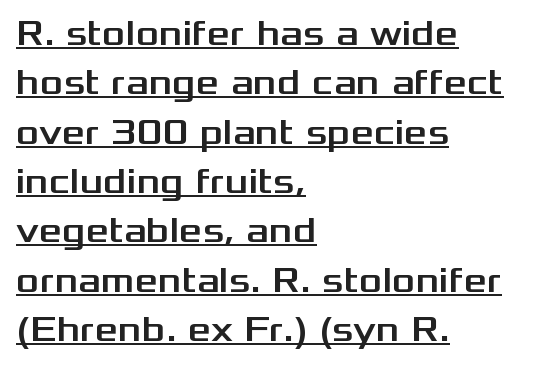
Q: Is the text italic (slanted)? A: No, it is upright.
Q: Is the typeface a serif or a sans-serif typeface? A: Sans-serif.
Q: Is the text underlined? A: Yes.
Q: How is the paragraph aligned? A: Left-aligned.
Q: Is the spacing between letters normal or unusually wide? A: Normal.
Q: Is the spacing between lines tight, normal or loose? A: Normal.
Q: Width (condensed, normal, or wide)? A: Wide.
Q: Stroke contrast? A: Medium.
Q: x-height? A: Medium.
Q: Monospaced? A: No.
